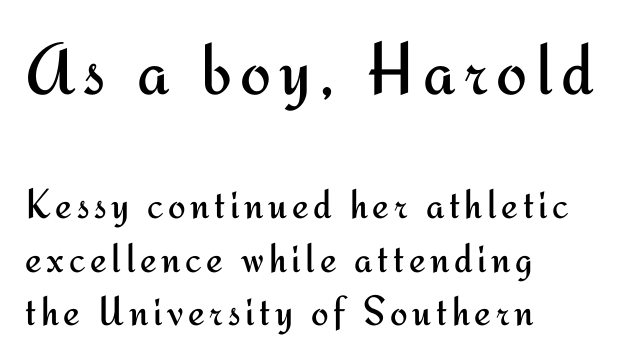
Q: Is the text bold? A: No.
Q: Is the text italic (slanted)? A: No, it is upright.
Q: Is the typeface a serif or a sans-serif typeface? A: Sans-serif.
Q: Is the text underlined? A: No.
Q: How is the paragraph aligned? A: Left-aligned.
Q: Is the spacing between lines tight, normal or loose? A: Normal.
Q: Which block of text is set in a larger size, the first (top) or the second (bottom)? A: The first (top) one.
Q: Width (condensed, normal, or wide)? A: Normal.
Q: Stroke contrast? A: Medium.
Q: x-height? A: Small.
Q: Monospaced? A: No.
